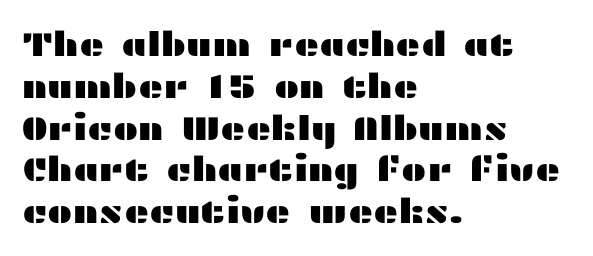
The image shows 34 px wide sans-serif type, upright; set left-aligned, line spacing 1.23x, normal letter spacing, not underlined; medium stroke contrast and a medium x-height.
